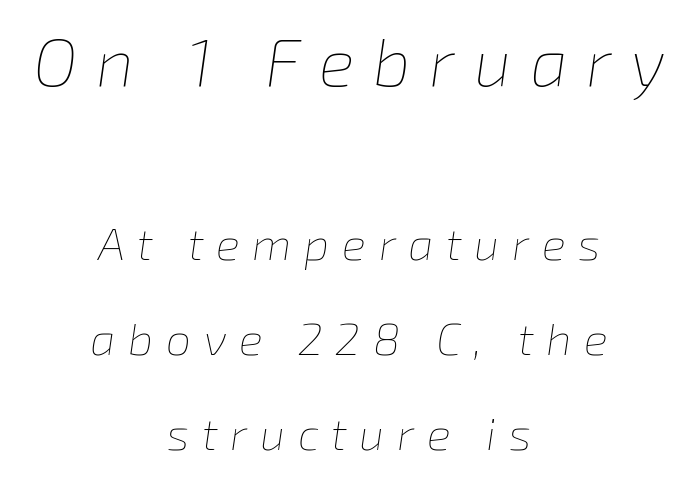
{"italic": "yes", "lean": "right", "slant_degrees": 8, "bold": "no", "weight": "thin", "width": "normal", "stroke_contrast": "low", "x_height": "medium", "monospaced": "no", "underline": "no", "align": "center", "line_spacing": "loose", "line_spacing_ratio": 2.12, "letter_spacing": "wide", "letter_spacing_em": 0.28, "larger_block": "first", "size_ratio": 1.49, "glyph_px": 67}
